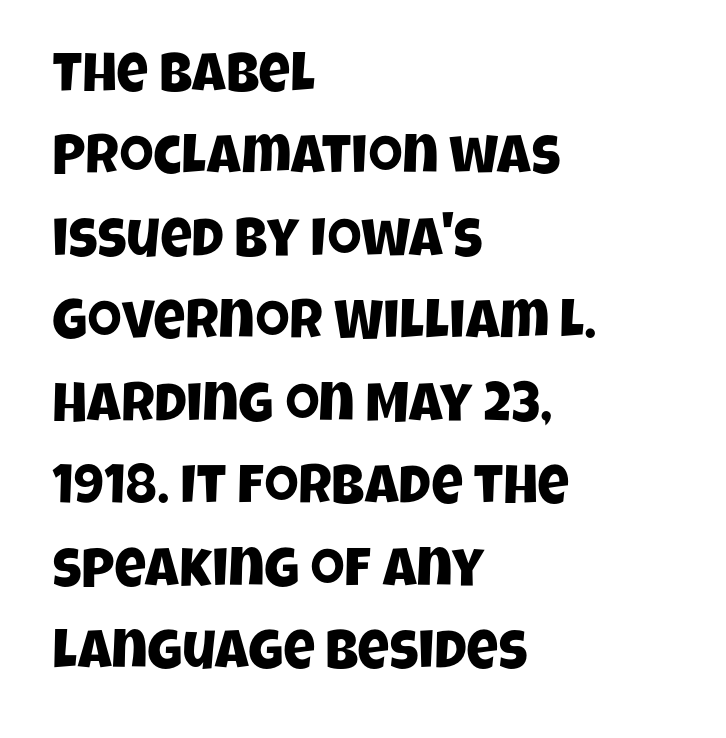
{"serif": "no", "width": "condensed", "stroke_contrast": "low", "x_height": "large", "monospaced": "no", "underline": "no", "align": "left", "line_spacing": "normal", "line_spacing_ratio": 1.5, "letter_spacing": "normal", "letter_spacing_em": 0.0, "glyph_px": 55}
